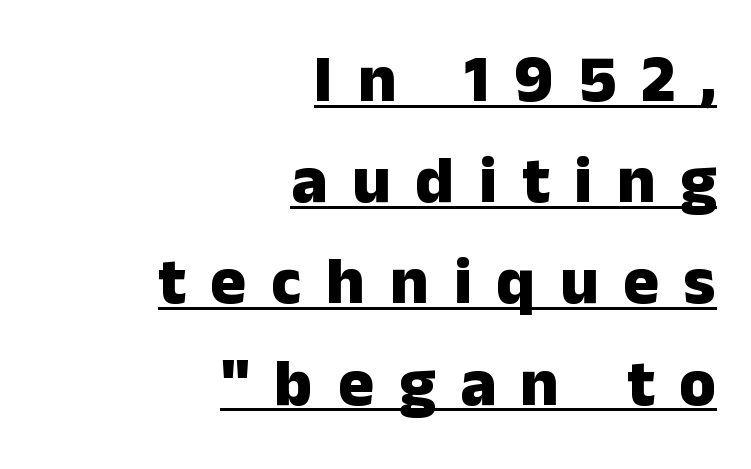
You can tell from the bare stems that sans-serif type was used. Does the weight exceed regular? Yes, all the way to bold. The designer left line spacing at the default. Here the designer chose a conventional face with non-uniform glyph widths.
